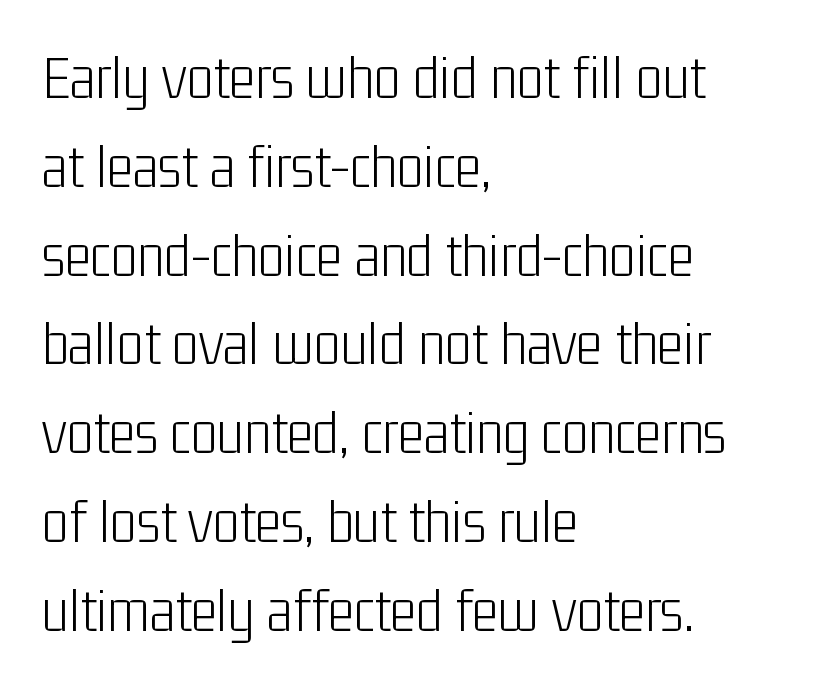
Q: Is the text bold? A: No.
Q: Is the text italic (slanted)? A: No, it is upright.
Q: Is the typeface a serif or a sans-serif typeface? A: Sans-serif.
Q: Is the text underlined? A: No.
Q: How is the paragraph aligned? A: Left-aligned.
Q: Is the spacing between letters normal or unusually wide? A: Normal.
Q: Is the spacing between lines tight, normal or loose? A: Normal.
Q: Width (condensed, normal, or wide)? A: Condensed.
Q: Stroke contrast? A: Low.
Q: x-height? A: Medium.
Q: Monospaced? A: No.
